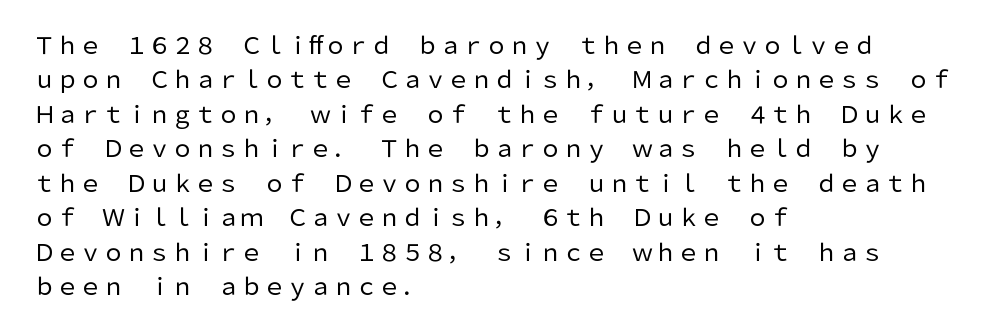
Observe the ordinary spacing: letters are neighbours, not strangers. Only glyphs here, with clear space below each row. Honestly, the row spacing looks completely unremarkable. No letter is thick-stroked: the sample isn't bold.
